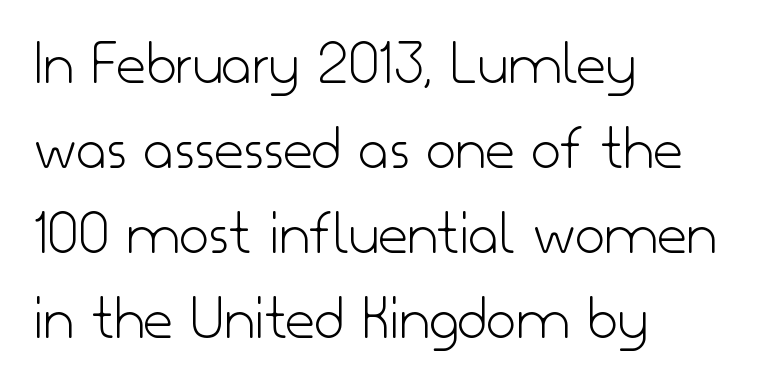
In terms of letterform style, serifs are entirely absent. The face used here is proportionally spaced, like ordinary book or web type. This reads as an unemphasized weight, regular at the heaviest. The letters stand upright; this is a roman face. If you measured baseline to baseline, you'd find a middling distance. Layout note: lines flush left.
